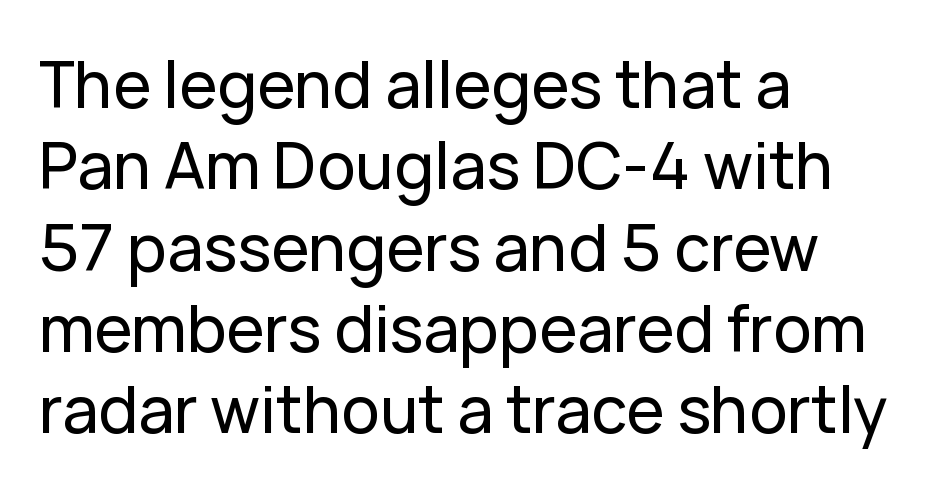
The image shows 64 px sans-serif type, upright; set left-aligned, normal line spacing (1.27x), normal letter spacing, not underlined; low stroke contrast and a medium x-height.
